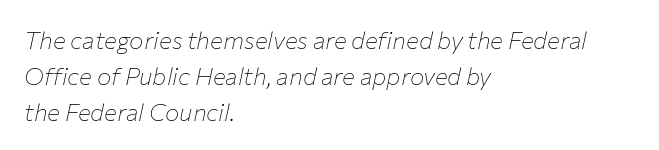
Q: Is the text bold? A: No.
Q: Is the text italic (slanted)? A: Yes, it leans right by about 12 degrees.
Q: Is the text underlined? A: No.
Q: How is the paragraph aligned? A: Left-aligned.
Q: Is the spacing between letters normal or unusually wide? A: Normal.
Q: Is the spacing between lines tight, normal or loose? A: Normal.
